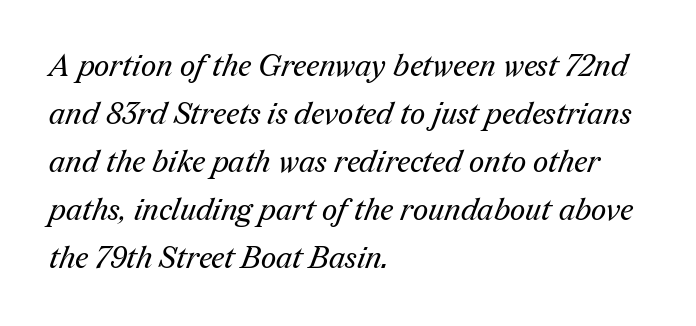
No extra ink here — the face is not bold. Here the glyphs are tracked normally, forming tight word shapes. Normally led — the rows are evenly, conventionally spaced. Does the type have serifs? Yes, each stem ends in a small foot.
